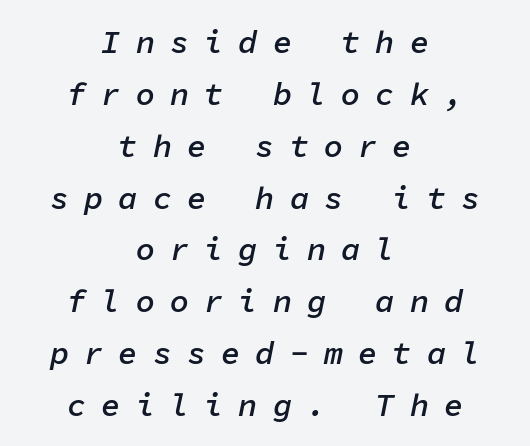
Caption: multi-line text, centered on the measure. Look at the tracking — it's clearly loosened, letters drifting apart. Each new line begins a customary step beneath the previous one. Weight check: semibold — heavier than regular, not quite bold. This sample has the even, mechanical cadence of fixed-width lettering.
